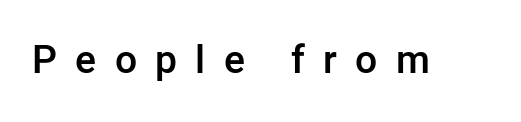
Does the weight exceed regular? Yes, but only to semibold. The rendering uses natural spacing where letterforms have individual widths. Quick note: underline off. The text was rendered using a sans face with plain stroke endings.
